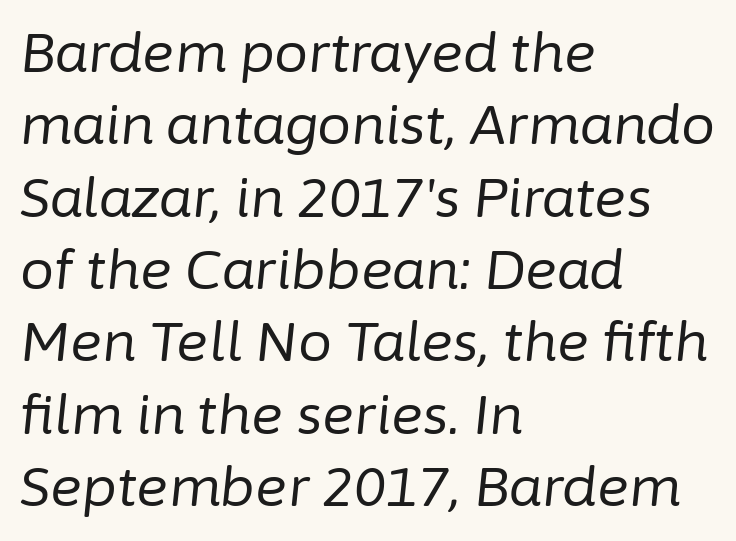
Q: Is the text bold? A: No.
Q: Is the text italic (slanted)? A: Yes, it leans right by about 6 degrees.
Q: Is the text underlined? A: No.
Q: How is the paragraph aligned? A: Left-aligned.
Q: Is the spacing between letters normal or unusually wide? A: Normal.
Q: Is the spacing between lines tight, normal or loose? A: Normal.
Q: Width (condensed, normal, or wide)? A: Normal.
Q: Stroke contrast? A: Low.
Q: x-height? A: Medium.
Q: Monospaced? A: No.
